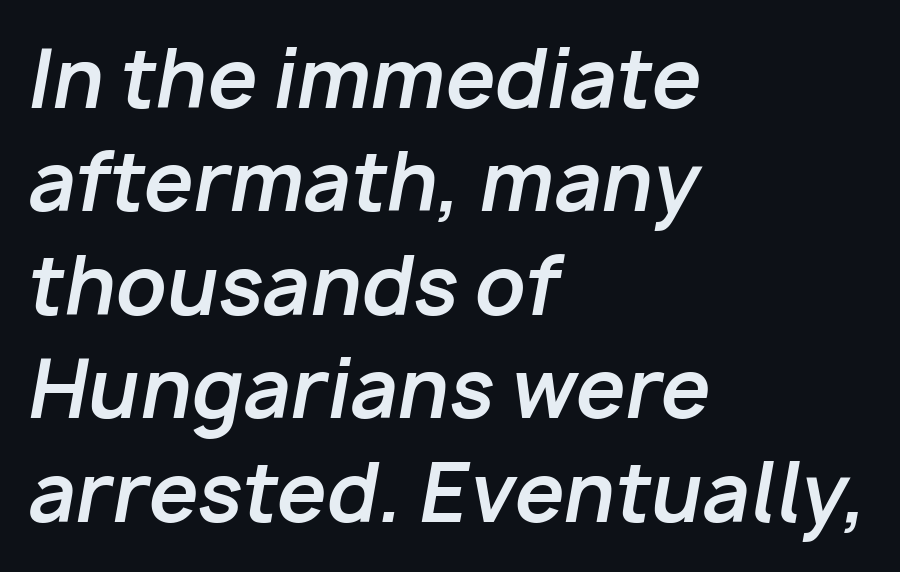
This block has exactly the height ordinary leading produces. Check under the words: just untouched page. Stroke thickness is high; the sample reads as a true bold. You can tell it's italic because the verticals aren't actually vertical. This sample has the flowing, uneven cadence of proportional lettering.
